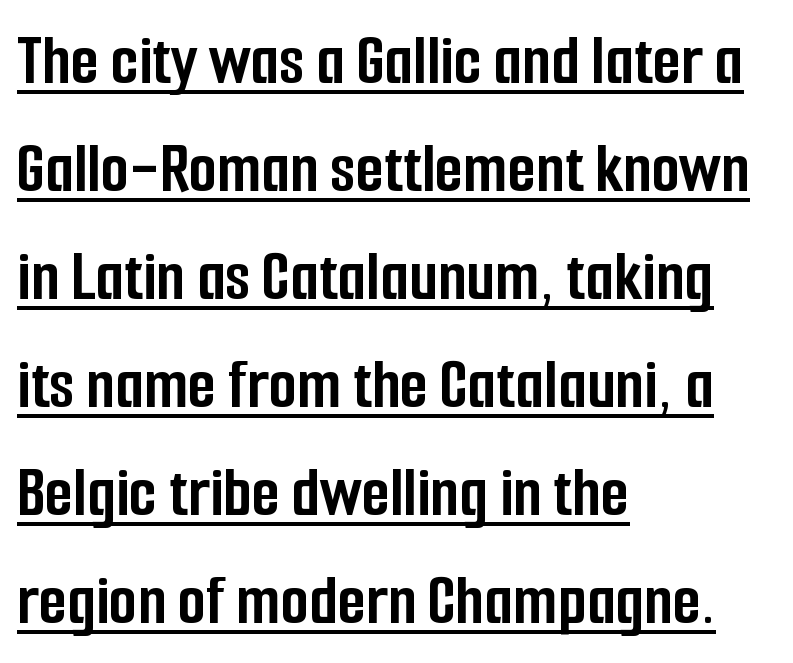
{"serif": "no", "italic": "no", "bold": "yes", "weight": "semibold", "width": "condensed", "stroke_contrast": "low", "x_height": "medium", "monospaced": "no", "underline": "yes", "align": "left", "line_spacing": "normal", "line_spacing_ratio": 1.48, "letter_spacing": "normal", "letter_spacing_em": 0.0, "glyph_px": 73}
